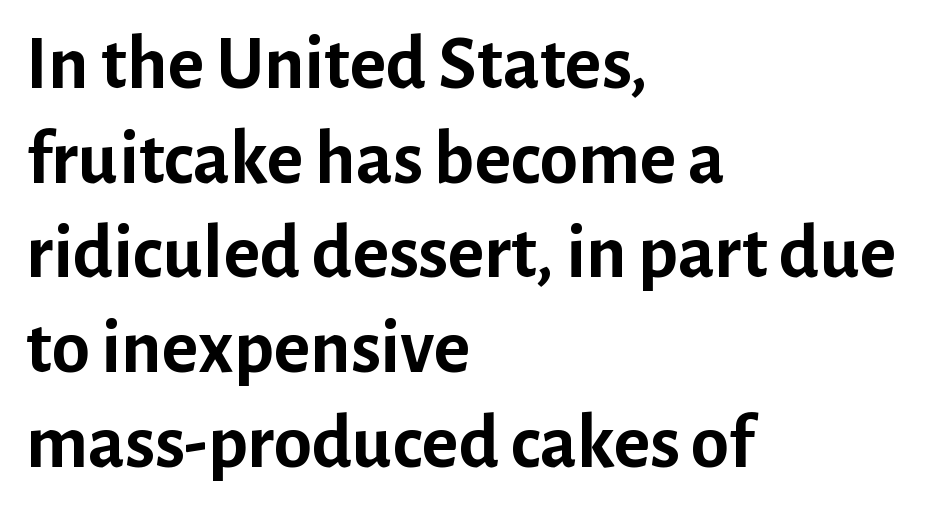
Q: Is the text bold? A: Yes.
Q: Is the text italic (slanted)? A: No, it is upright.
Q: Is the typeface a serif or a sans-serif typeface? A: Sans-serif.
Q: Is the text underlined? A: No.
Q: How is the paragraph aligned? A: Left-aligned.
Q: Is the spacing between letters normal or unusually wide? A: Normal.
Q: Width (condensed, normal, or wide)? A: Normal.
Q: Stroke contrast? A: Low.
Q: x-height? A: Medium.
Q: Monospaced? A: No.
